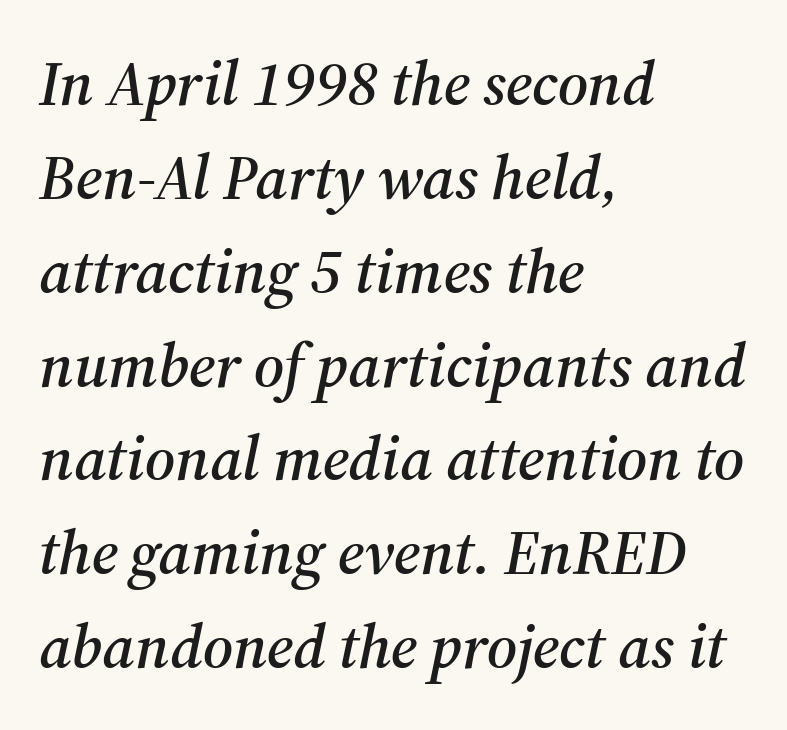
Q: Is the text italic (slanted)? A: Yes, it leans right by about 12 degrees.
Q: Is the typeface a serif or a sans-serif typeface? A: Serif.
Q: Is the text underlined? A: No.
Q: How is the paragraph aligned? A: Left-aligned.
Q: Is the spacing between letters normal or unusually wide? A: Normal.
Q: Is the spacing between lines tight, normal or loose? A: Normal.
Q: Width (condensed, normal, or wide)? A: Normal.
Q: Stroke contrast? A: Medium.
Q: x-height? A: Medium.
Q: Monospaced? A: No.
